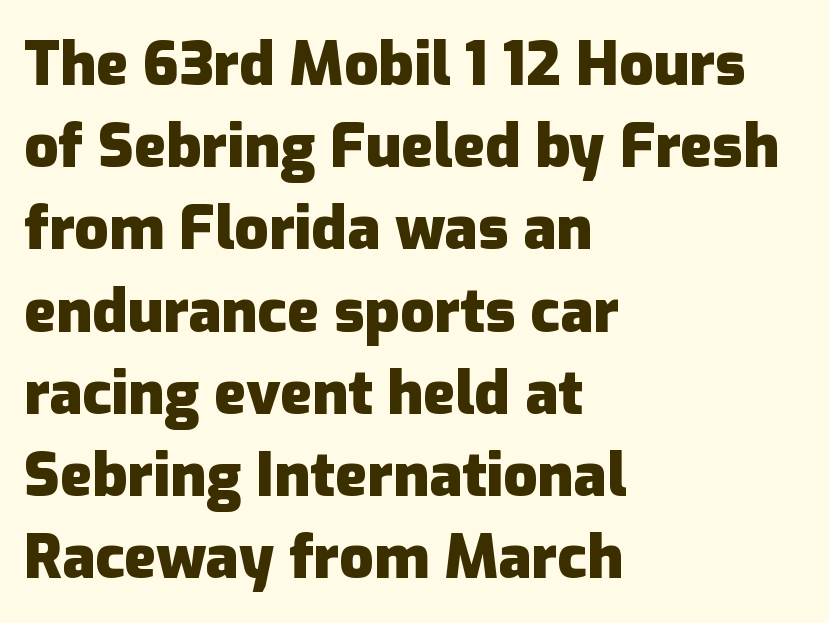
The image shows 60 px heavy sans-serif type, upright; set left-aligned, normal line spacing (1.37x), normal letter spacing, not underlined; low stroke contrast and a medium x-height.
